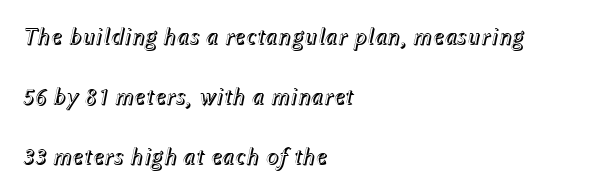
{"italic": "yes", "lean": "right", "slant_degrees": 12, "underline": "no", "align": "left", "line_spacing": "loose", "line_spacing_ratio": 2.5, "letter_spacing": "normal", "letter_spacing_em": 0.0, "glyph_px": 24}
